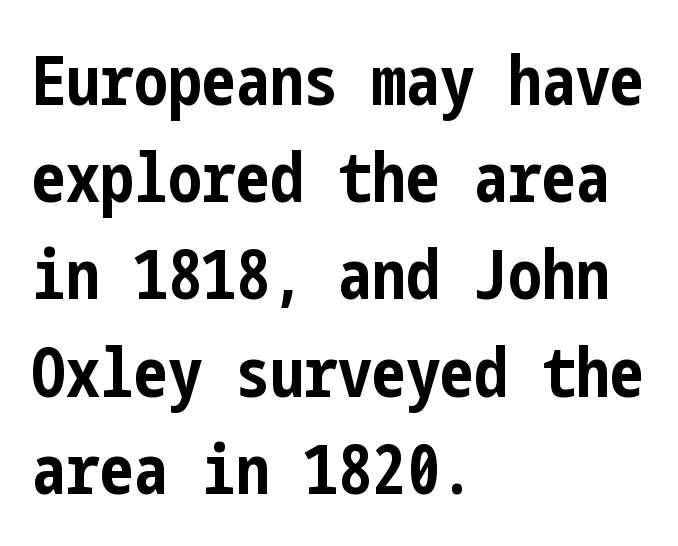
A full-strength bold gives these letters their thick strokes. The characters display no serif detailing; their extremities are plain. Posture: vertical. Has an underline been added? It has not. The passage is arranged the way most books set body copy — flush left. Quick note: interline space is typical.
